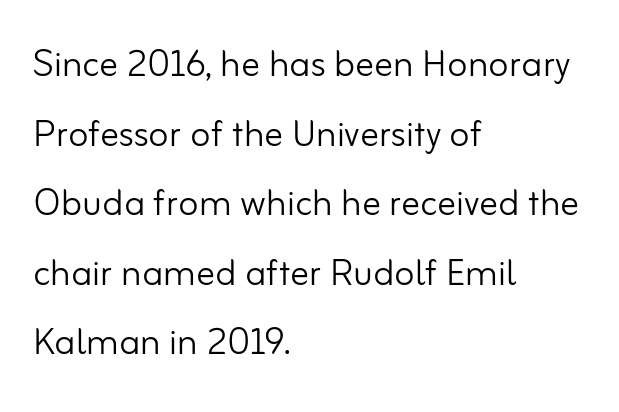
The rendering keeps characters at their native spacing. Each line starts at the same left margin while the right side varies. Caption: face not bold, strokes unweighted. A typesetter would call this proportional, since set widths differ per character. Is this a sans? Yes — the strokes have no serifs. Unmarked baselines from the first word to the last.
